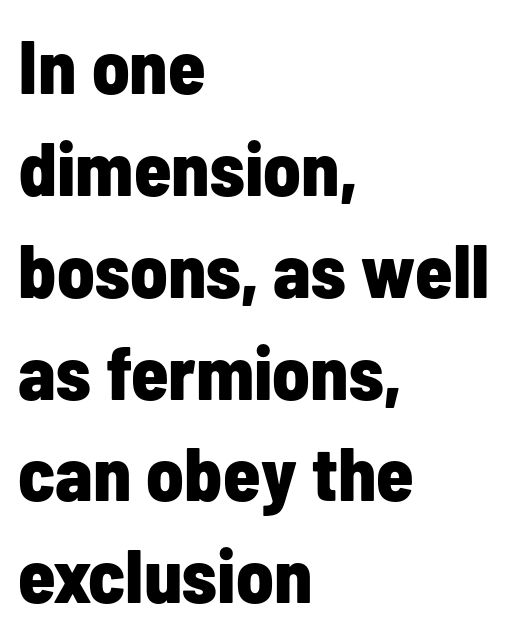
The image shows 76 px bold, condensed sans-serif type, upright; set left-aligned, normal line spacing (1.34x), normal letter spacing, not underlined; low stroke contrast and a medium x-height.
